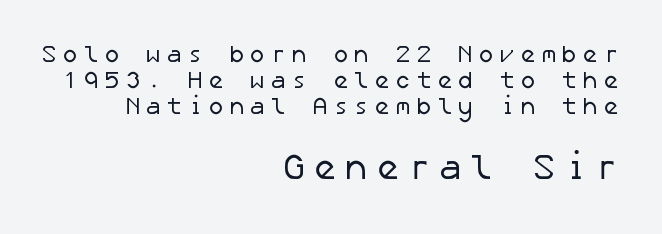
The image shows 36 px regular-weight sans-serif type; set right-aligned, tight line spacing (1.09x), unusually wide letter spacing (+0.2 em), not underlined; the second (bottom) block is 1.5x larger; low stroke contrast and a medium x-height.
